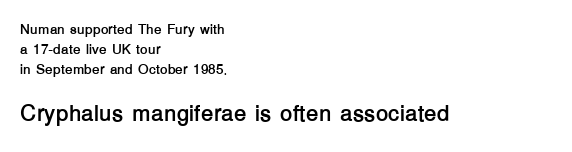
The image shows 23 px bold type, upright; set left-aligned, normal line spacing (1.42x), normal letter spacing, not underlined; the second (bottom) block is 1.64x larger.
